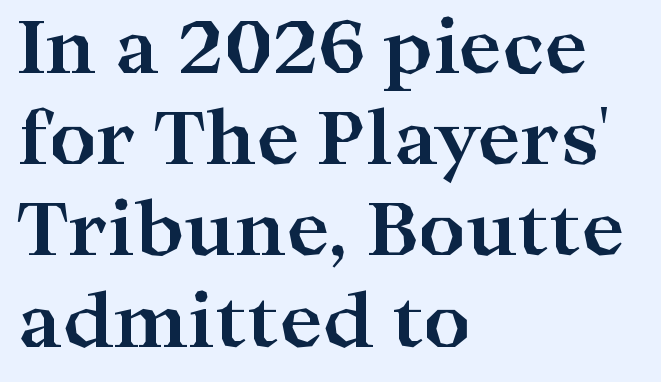
This is roman type, the default non-slanted kind. These lines carry a lot of weight — the face is fully bold. The vertical gap from one line to the next is medium. The face used here is proportionally spaced, like ordinary book or web type. Decoration check: the copy has no underline.
